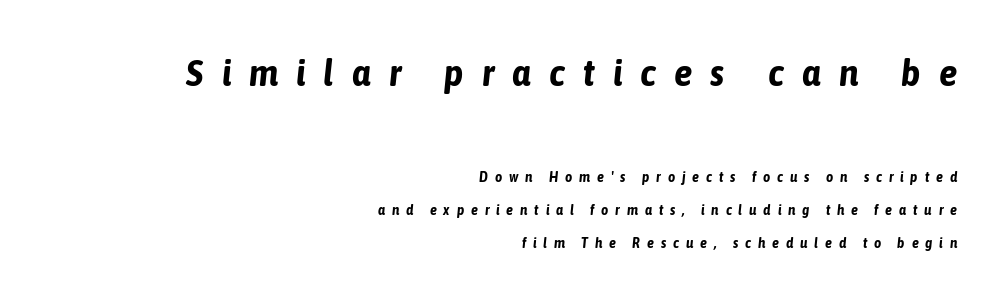
When letters slant like this, we call the style italic. Reading down the block, your eye finds every line finishing at a fixed right position. The tracking reads as deliberately expanded to a designer's eye. You get the large type first, then a drop to smaller type. Quick note: interline space is abundant.
